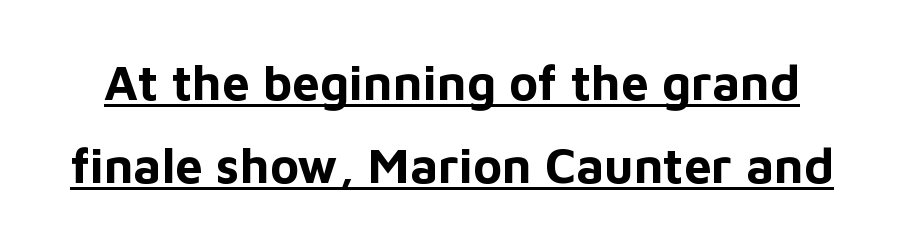
{"serif": "no", "italic": "no", "bold": "yes", "weight": "bold", "width": "normal", "stroke_contrast": "low", "x_height": "medium", "monospaced": "no", "underline": "yes", "line_spacing": "normal", "line_spacing_ratio": 1.69, "letter_spacing": "normal", "letter_spacing_em": 0.0, "glyph_px": 49}
